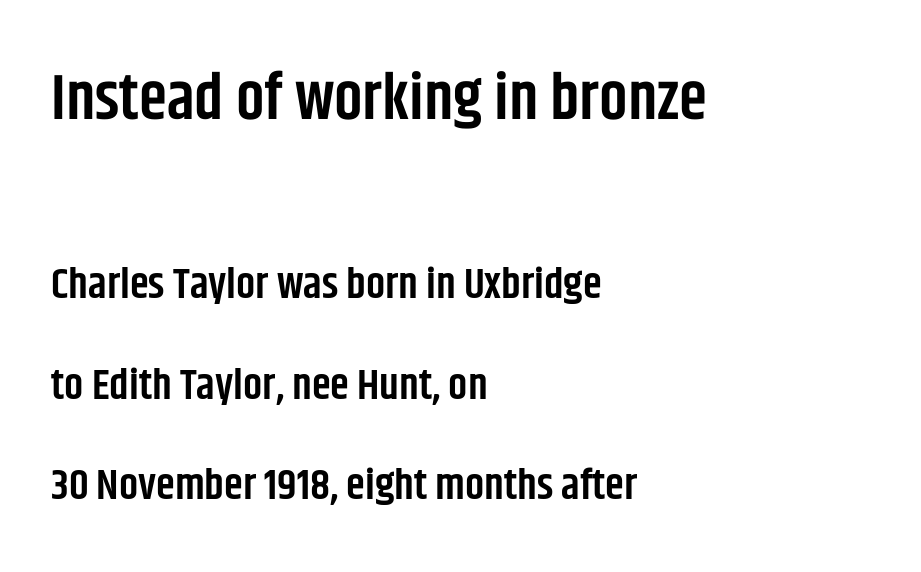
The image shows 64 px semibold, condensed sans-serif type, upright; set left-aligned, loose line spacing (2.34x), normal letter spacing, not underlined; the first (top) block is 1.49x larger; low stroke contrast and a large x-height.
